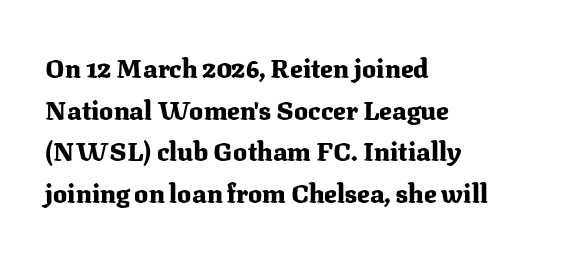
The image shows 26 px bold type, upright; set left-aligned, normal line spacing (1.6x), normal letter spacing, not underlined.
